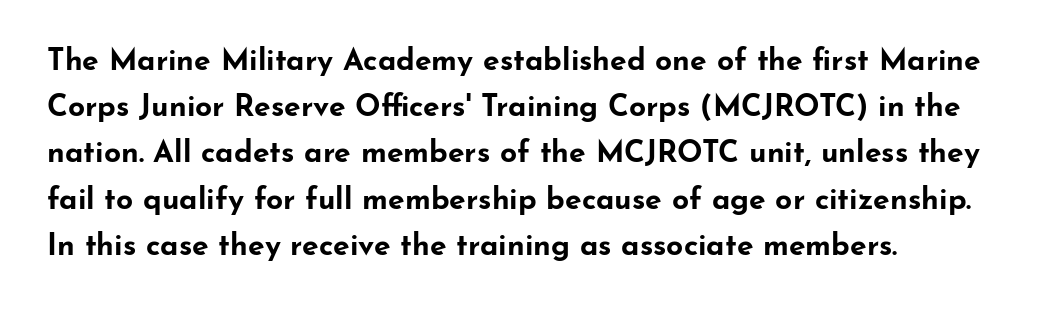
The image shows 30 px bold, wide sans-serif type, upright; set left-aligned, normal line spacing (1.54x), normal letter spacing, not underlined; low stroke contrast and a small x-height.
